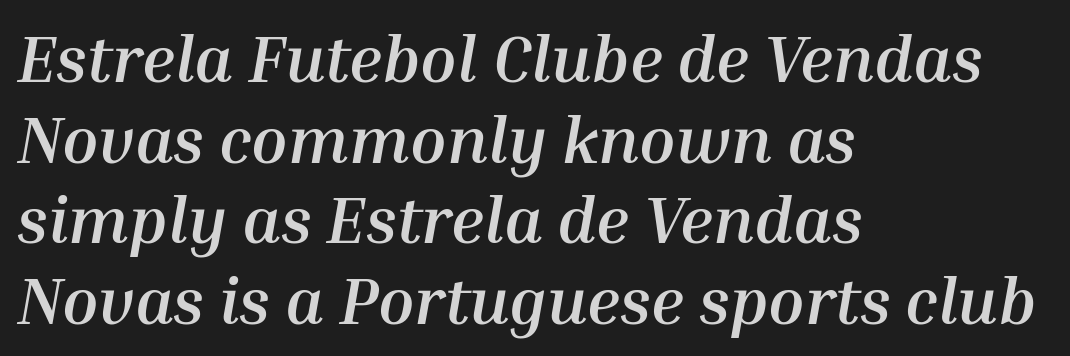
The passage shown is typed in a proportional face where columns would drift. You could call the tracking neutral — neither tight nor loose. You can tell it's italic because the verticals aren't actually vertical. The text block is weighted toward the left margin, trailing off unevenly rightward. The face used here has the dense, thick strokes of a bold.
